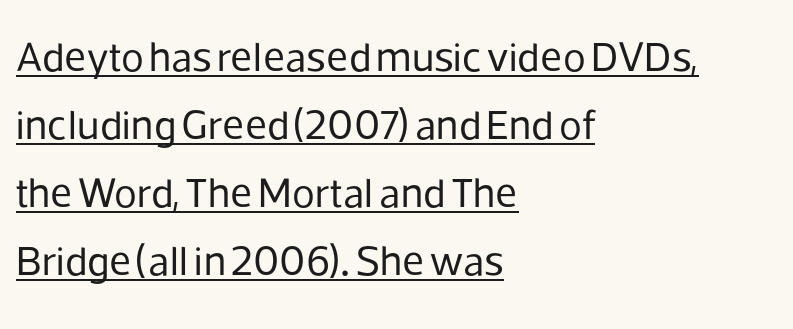
The image shows 42 px regular-weight sans-serif type, upright; set left-aligned, normal line spacing (1.62x), normal letter spacing, underlined; low stroke contrast and a medium x-height.
